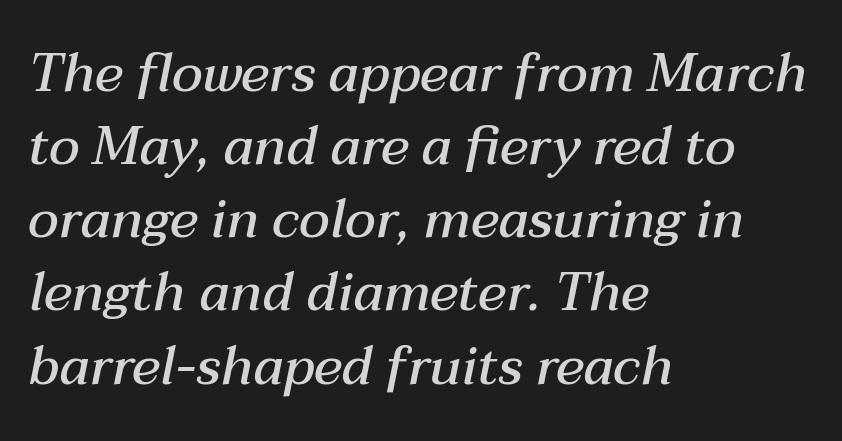
{"italic": "yes", "lean": "right", "slant_degrees": 12, "bold": "semi", "weight": "semibold", "width": "normal", "stroke_contrast": "medium", "x_height": "medium", "monospaced": "no", "underline": "no", "align": "left", "line_spacing": "normal", "line_spacing_ratio": 1.38, "letter_spacing": "normal", "letter_spacing_em": 0.0, "glyph_px": 53}
